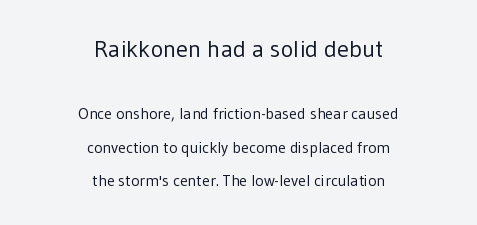
Letters have the restrained weight of plain body copy at most. Airy leading. Descender tails drop into unmarked territory. These lines were composed using upright roman letters.
